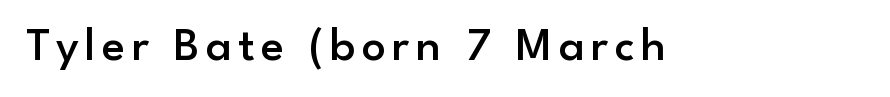
The rendering uses natural spacing where letterforms have individual widths. These lines are composed in type without serifs. Decoration check: the copy has no underline. Its strokes are somewhat broadened, the hallmark of semibold type.
